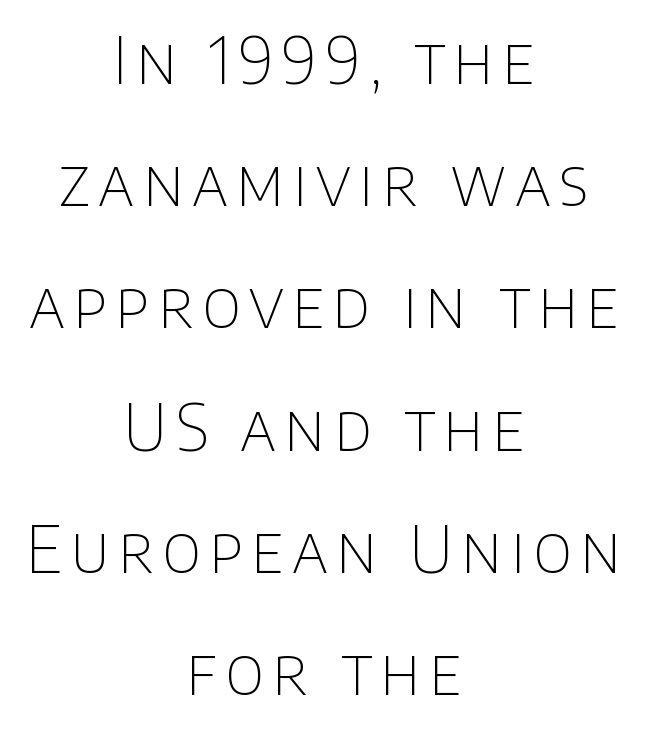
Caption: multi-line text, centered on the measure. Italic? Not at all — the glyphs are vertical. Think of a printed novel: that variable character pitch is what you see here. The letters look calm and open, with moderate or lighter stems. Reading down the column, the eye jumps a long way to each next line. Glance below the letters and you will spot only blank space.
